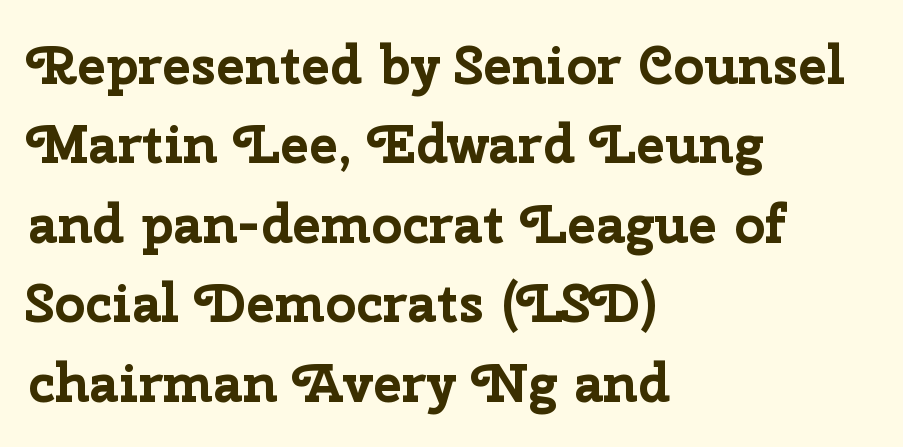
{"serif": "no", "italic": "no", "bold": "yes", "weight": "bold", "width": "normal", "stroke_contrast": "low", "x_height": "medium", "monospaced": "no", "underline": "no", "align": "left", "line_spacing": "normal", "line_spacing_ratio": 1.47, "letter_spacing": "normal", "letter_spacing_em": 0.0, "glyph_px": 54}
